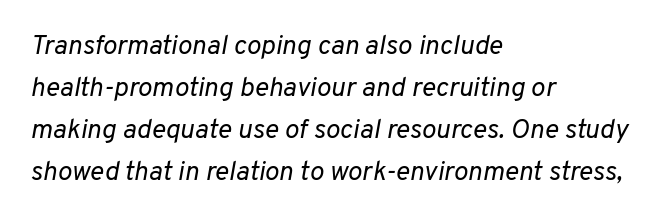
Summary of vertical rhythm: regular, with standard interline spacing. The whole block is typeset with a tilt. The passage shown has conventional tracking throughout. Summary of weight: not heavy and not bold. The compositor pushed each line to the left boundary.
